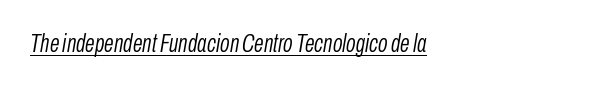
{"italic": "yes", "lean": "right", "slant_degrees": 10, "bold": "no", "underline": "yes", "letter_spacing": "normal", "letter_spacing_em": 0.0, "glyph_px": 25}
